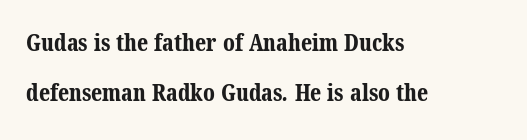
Q: Is the text bold? A: Yes.
Q: Is the text underlined? A: No.
Q: How is the paragraph aligned? A: Left-aligned.
Q: Is the spacing between letters normal or unusually wide? A: Normal.
Q: Is the spacing between lines tight, normal or loose? A: Loose.
